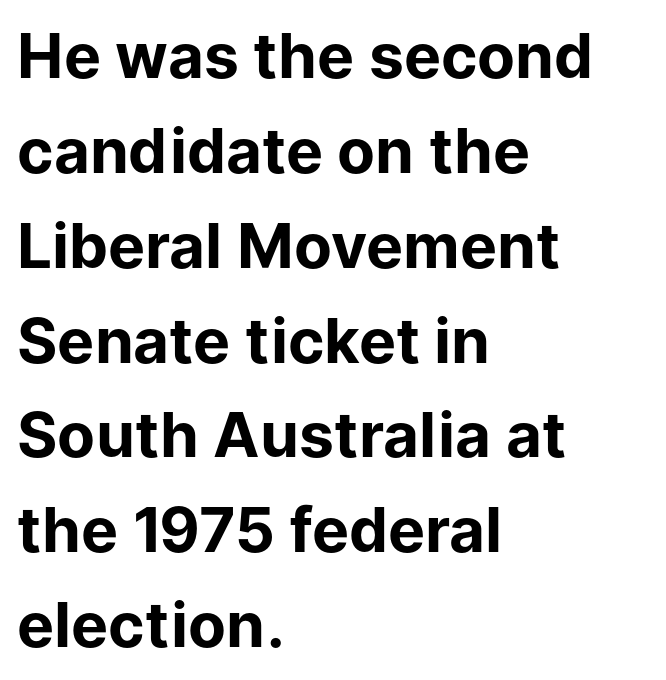
The image shows 62 px bold sans-serif type, upright; set left-aligned, normal line spacing (1.53x), normal letter spacing, not underlined; low stroke contrast and a medium x-height.
